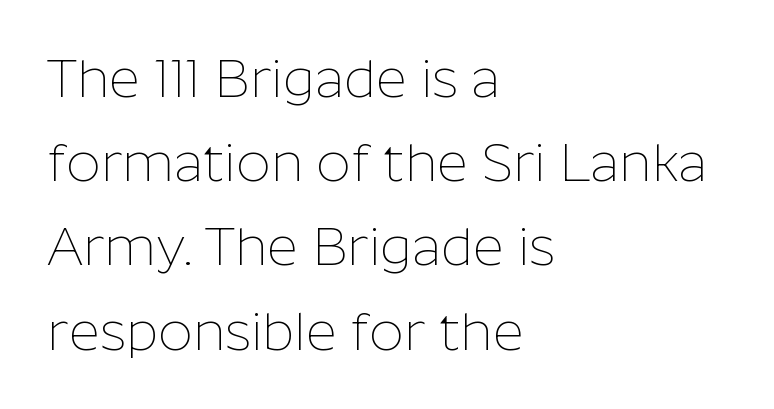
Q: Is the text bold? A: No.
Q: Is the text italic (slanted)? A: No, it is upright.
Q: Is the typeface a serif or a sans-serif typeface? A: Sans-serif.
Q: Is the text underlined? A: No.
Q: How is the paragraph aligned? A: Left-aligned.
Q: Is the spacing between letters normal or unusually wide? A: Normal.
Q: Is the spacing between lines tight, normal or loose? A: Normal.
Q: Width (condensed, normal, or wide)? A: Normal.
Q: Stroke contrast? A: Low.
Q: x-height? A: Medium.
Q: Monospaced? A: No.
